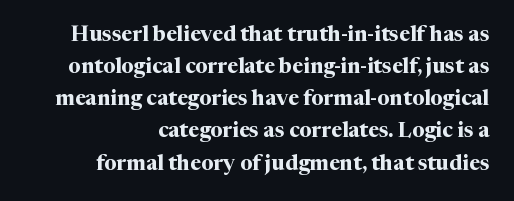
The image shows 21 px bold type, upright; set right-aligned, normal line spacing (1.53x), normal letter spacing, not underlined.
